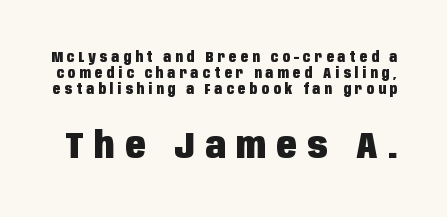
Q: Is the text bold? A: Yes.
Q: Is the text italic (slanted)? A: No, it is upright.
Q: Is the typeface a serif or a sans-serif typeface? A: Sans-serif.
Q: Is the text underlined? A: No.
Q: Is the spacing between letters normal or unusually wide? A: Unusually wide.
Q: Is the spacing between lines tight, normal or loose? A: Tight.
Q: Which block of text is set in a larger size, the first (top) or the second (bottom)? A: The second (bottom) one.
Q: Width (condensed, normal, or wide)? A: Condensed.
Q: Stroke contrast? A: Low.
Q: x-height? A: Large.
Q: Monospaced? A: No.
